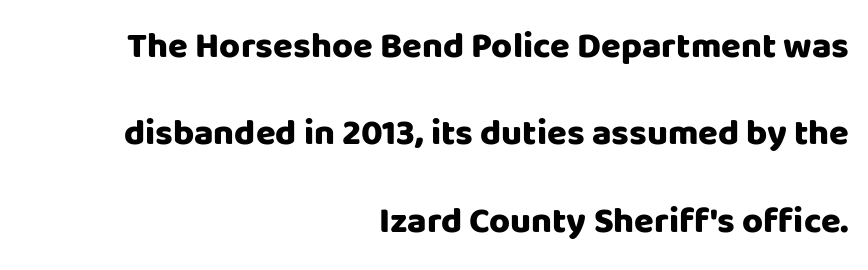
Q: Is the text bold? A: Yes.
Q: Is the text italic (slanted)? A: No, it is upright.
Q: Is the typeface a serif or a sans-serif typeface? A: Sans-serif.
Q: Is the text underlined? A: No.
Q: How is the paragraph aligned? A: Right-aligned.
Q: Is the spacing between letters normal or unusually wide? A: Normal.
Q: Is the spacing between lines tight, normal or loose? A: Loose.
Q: Width (condensed, normal, or wide)? A: Normal.
Q: Stroke contrast? A: Low.
Q: x-height? A: Large.
Q: Monospaced? A: No.
